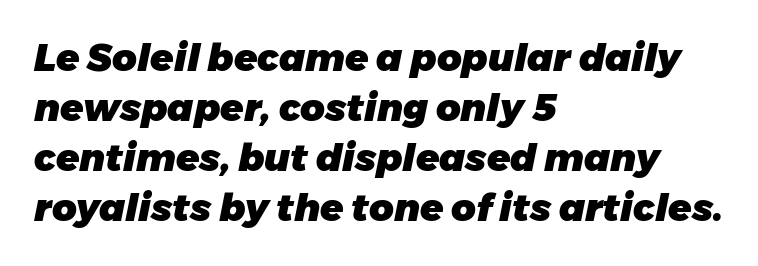
{"italic": "yes", "lean": "right", "slant_degrees": 11, "bold": "yes", "weight": "heavy", "width": "normal", "stroke_contrast": "low", "x_height": "medium", "monospaced": "no", "underline": "no", "align": "left", "line_spacing": "normal", "line_spacing_ratio": 1.32, "letter_spacing": "normal", "letter_spacing_em": 0.0, "glyph_px": 38}
